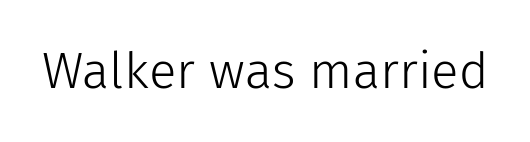
Underline: absent. Nothing heavy about these letters — not bold at all. The letters sit at their default tracking, neither squeezed nor spread. Looks like regular typesetting: each glyph gets only the width it needs. The lettering holds an erect, upright posture throughout.
